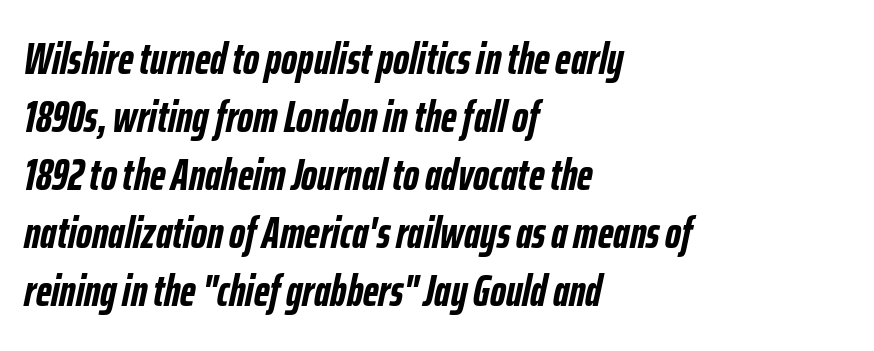
What weight is shown? A full bold with thick strokes. The letters are slanted; this is an italic face. Standard letterfit; no display-style spreading of the glyphs. Whoever set this chose a conventional vertical rhythm.
